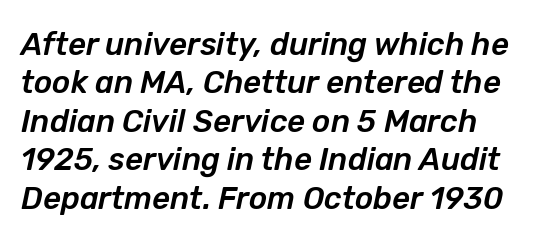
Q: Is the text italic (slanted)? A: Yes, it leans right by about 12 degrees.
Q: Is the text underlined? A: No.
Q: Is the spacing between letters normal or unusually wide? A: Normal.
Q: Width (condensed, normal, or wide)? A: Normal.
Q: Stroke contrast? A: Low.
Q: x-height? A: Medium.
Q: Monospaced? A: No.
